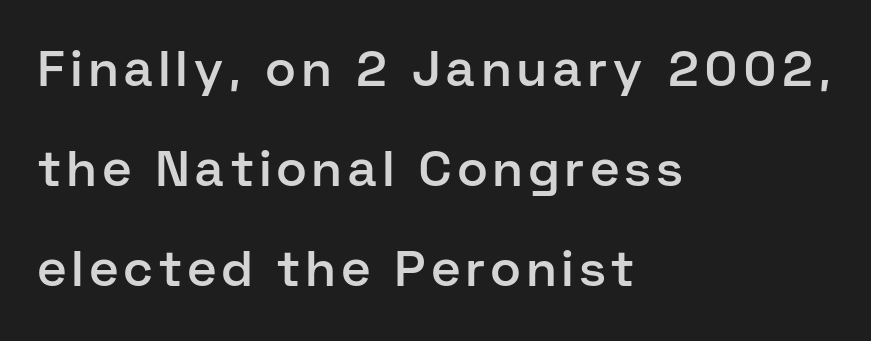
{"serif": "no", "italic": "no", "bold": "semi", "weight": "semibold", "width": "normal", "stroke_contrast": "low", "x_height": "medium", "monospaced": "no", "underline": "no", "align": "left", "line_spacing": "loose", "line_spacing_ratio": 2.0, "glyph_px": 50}
